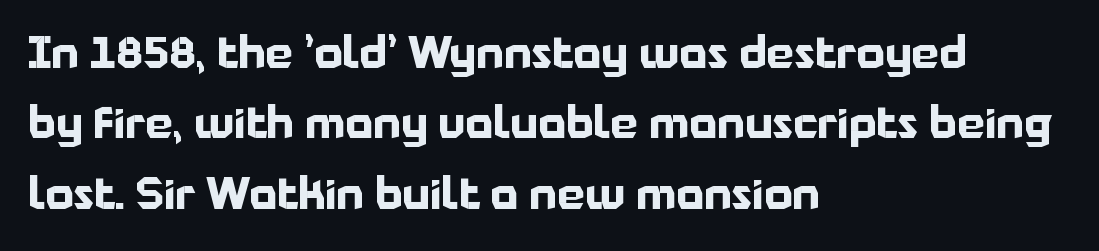
The type is set solid horizontally, with unmodified tracking. The letters are bold, with thick, heavy strokes. One-word summary of the alignment: left. Grotesque or geometric, the face here clearly has no serifs.
